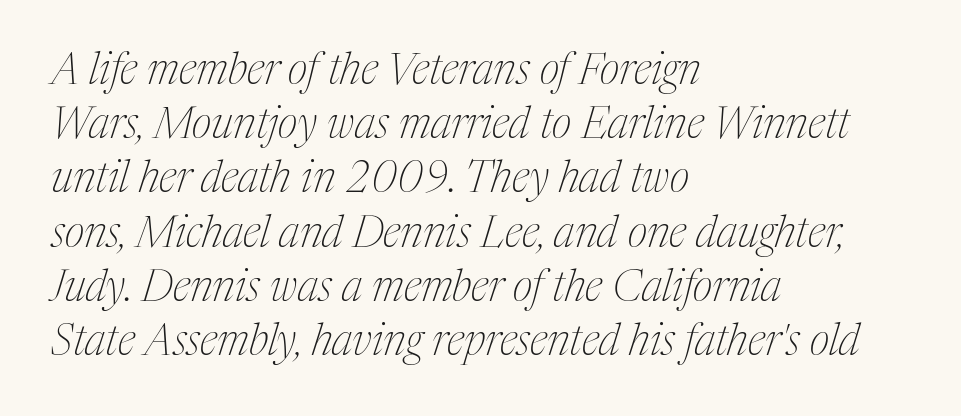
Q: Is the text bold? A: No.
Q: Is the text italic (slanted)? A: Yes, it leans right by about 17 degrees.
Q: Is the typeface a serif or a sans-serif typeface? A: Serif.
Q: Is the text underlined? A: No.
Q: How is the paragraph aligned? A: Left-aligned.
Q: Is the spacing between letters normal or unusually wide? A: Normal.
Q: Is the spacing between lines tight, normal or loose? A: Normal.
Q: Width (condensed, normal, or wide)? A: Condensed.
Q: Stroke contrast? A: Medium.
Q: x-height? A: Medium.
Q: Monospaced? A: No.
